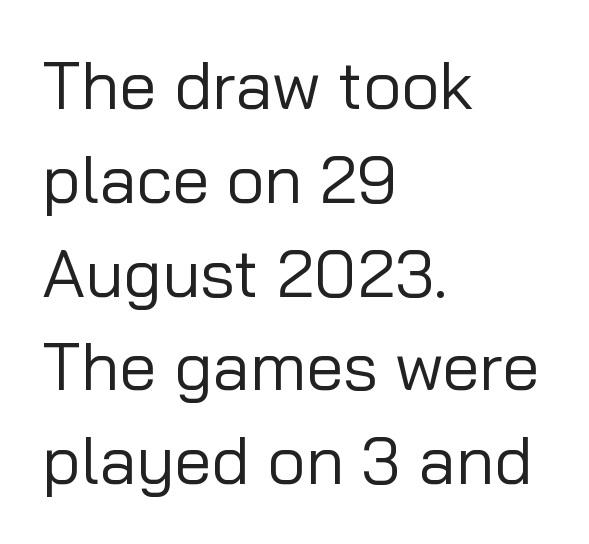
The image shows 67 px regular-weight sans-serif type, upright; set left-aligned, normal line spacing (1.4x), normal letter spacing, not underlined; low stroke contrast and a medium x-height.
